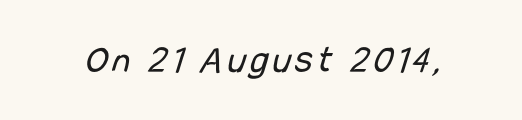
{"serif": "no", "bold": "no", "weight": "regular", "width": "condensed", "stroke_contrast": "low", "x_height": "medium", "monospaced": "no", "underline": "no", "glyph_px": 40}
